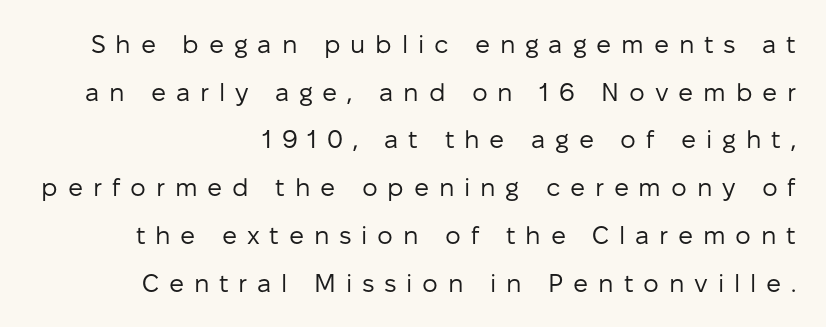
Characters remain perfectly vertical along every line. A typesetter would call this leading open, well beyond the default. The space directly below the letters is spotless. A light-to-regular cut is what we see here. Horizontally, the lines are justified to the trailing edge only. Honestly, the letter spacing is so wide it's the main thing you notice.
